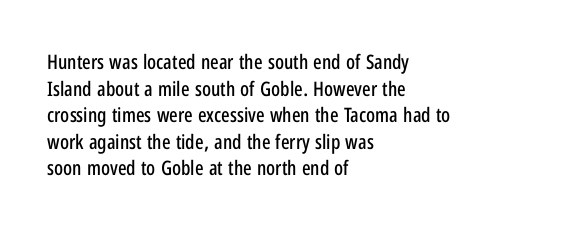
Q: Is the text italic (slanted)? A: No, it is upright.
Q: Is the text underlined? A: No.
Q: How is the paragraph aligned? A: Left-aligned.
Q: Is the spacing between letters normal or unusually wide? A: Normal.
Q: Is the spacing between lines tight, normal or loose? A: Normal.
